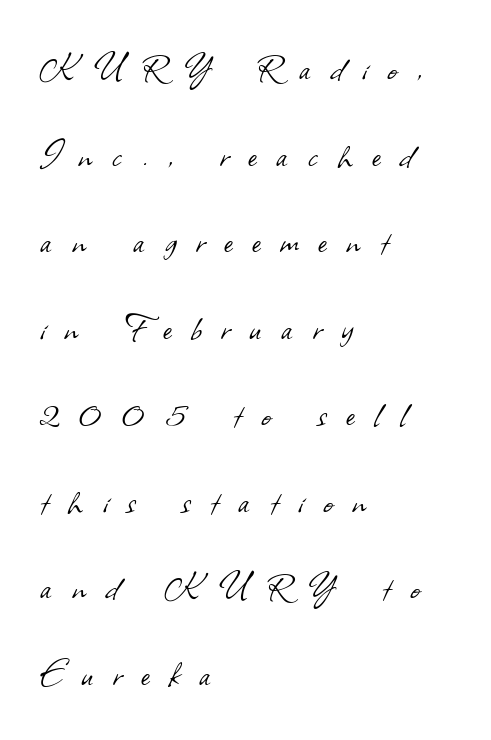
Q: Is the text bold? A: No.
Q: Is the typeface a serif or a sans-serif typeface? A: Sans-serif.
Q: Is the text underlined? A: No.
Q: How is the paragraph aligned? A: Left-aligned.
Q: Is the spacing between letters normal or unusually wide? A: Unusually wide.
Q: Is the spacing between lines tight, normal or loose? A: Loose.
Q: Width (condensed, normal, or wide)? A: Normal.
Q: Stroke contrast? A: Low.
Q: x-height? A: Small.
Q: Monospaced? A: No.
